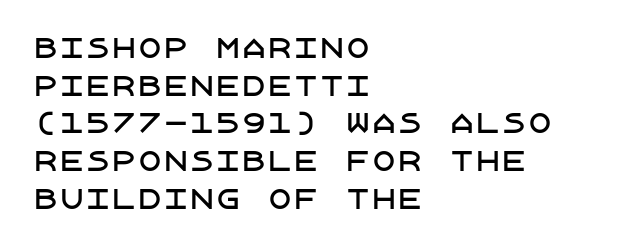
{"italic": "no", "underline": "no", "align": "left", "line_spacing": "normal", "line_spacing_ratio": 1.45, "letter_spacing": "normal", "letter_spacing_em": 0.0, "glyph_px": 26}
